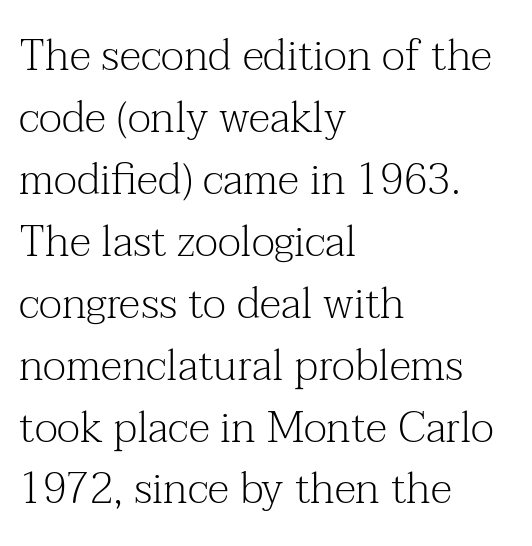
{"serif": "yes", "italic": "no", "bold": "no", "weight": "light", "width": "normal", "stroke_contrast": "medium", "x_height": "medium", "monospaced": "no", "underline": "no", "align": "left", "line_spacing": "normal", "line_spacing_ratio": 1.44, "letter_spacing": "normal", "letter_spacing_em": 0.0, "glyph_px": 43}
